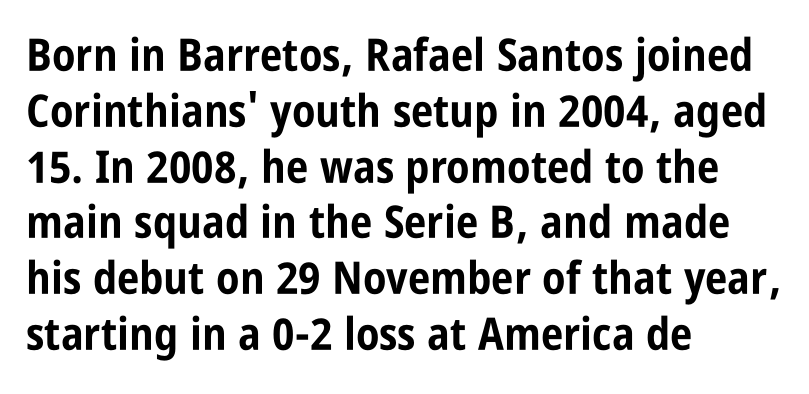
The image shows 45 px bold, condensed sans-serif type, upright; set left-aligned, line spacing 1.24x, normal letter spacing, not underlined; low stroke contrast and a large x-height.
